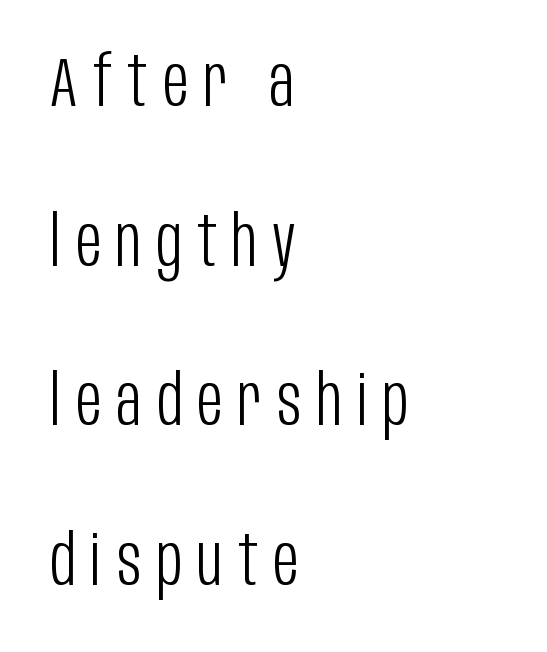
{"serif": "no", "italic": "no", "bold": "no", "weight": "light", "width": "condensed", "stroke_contrast": "low", "x_height": "large", "monospaced": "no", "underline": "no", "align": "left", "line_spacing": "loose", "line_spacing_ratio": 2.28, "letter_spacing": "wide", "letter_spacing_em": 0.22, "glyph_px": 70}
